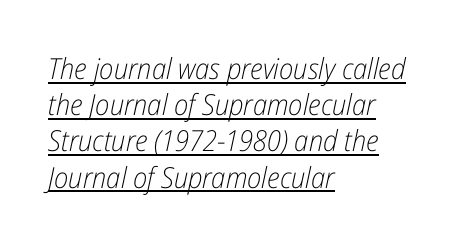
Q: Is the text bold? A: No.
Q: Is the text italic (slanted)? A: Yes, it leans right by about 12 degrees.
Q: Is the text underlined? A: Yes.
Q: How is the paragraph aligned? A: Left-aligned.
Q: Is the spacing between letters normal or unusually wide? A: Normal.
Q: Is the spacing between lines tight, normal or loose? A: Normal.
Q: Width (condensed, normal, or wide)? A: Condensed.
Q: Stroke contrast? A: Low.
Q: x-height? A: Medium.
Q: Monospaced? A: No.
